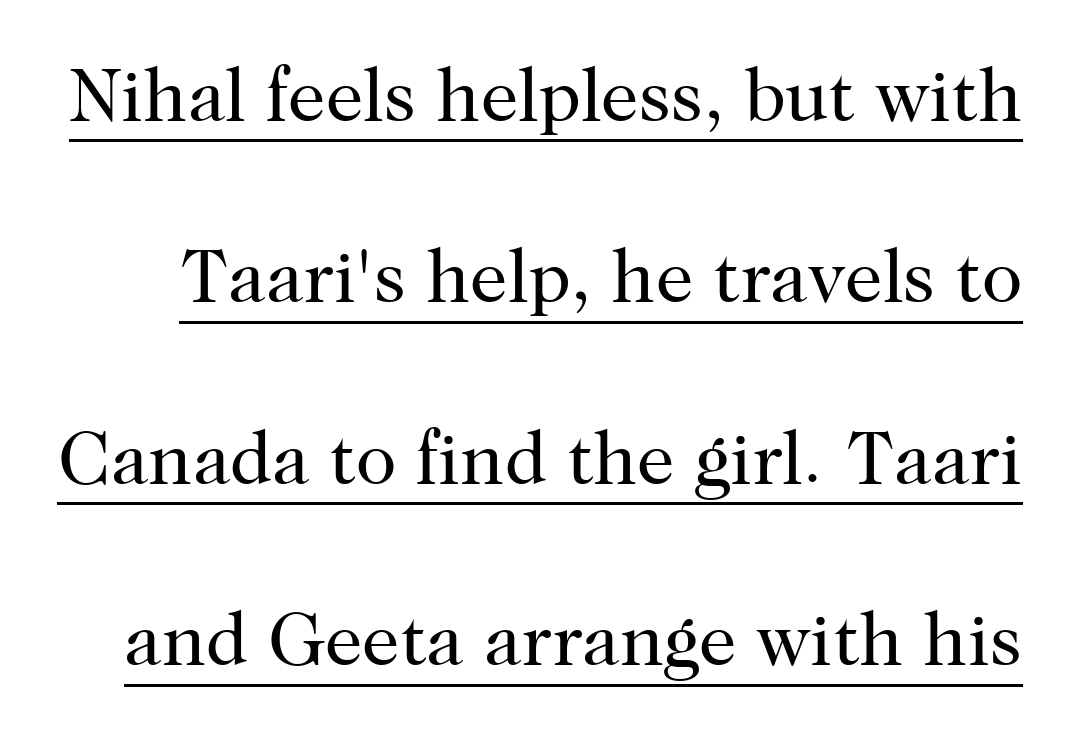
{"serif": "yes", "italic": "no", "bold": "no", "weight": "regular", "width": "normal", "stroke_contrast": "high", "x_height": "medium", "monospaced": "no", "underline": "yes", "line_spacing": "loose", "line_spacing_ratio": 2.42, "letter_spacing": "normal", "letter_spacing_em": 0.0, "glyph_px": 75}
